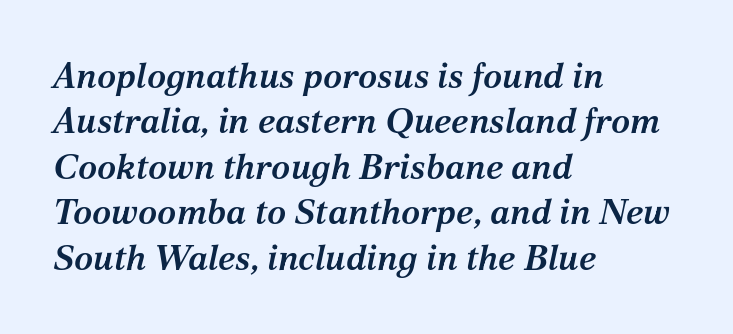
{"serif": "yes", "italic": "yes", "lean": "right", "slant_degrees": 12, "bold": "semi", "weight": "semibold", "width": "normal", "stroke_contrast": "medium", "x_height": "medium", "monospaced": "no", "underline": "no", "align": "left", "line_spacing": "normal", "line_spacing_ratio": 1.3, "letter_spacing": "normal", "letter_spacing_em": 0.0, "glyph_px": 35}
